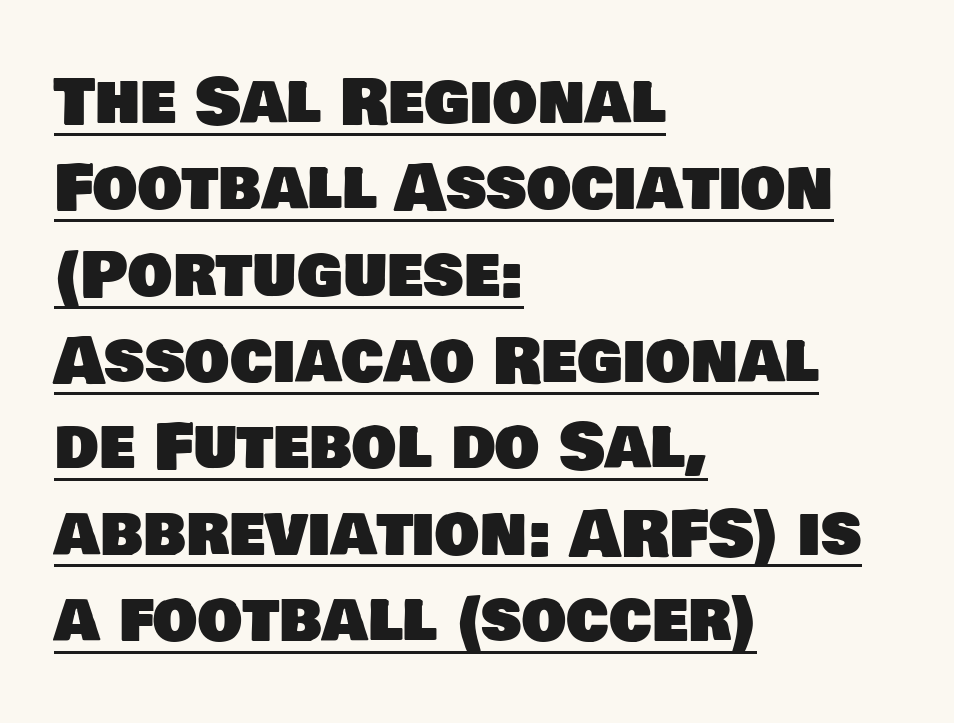
Q: Is the typeface a serif or a sans-serif typeface? A: Sans-serif.
Q: Is the text underlined? A: Yes.
Q: How is the paragraph aligned? A: Left-aligned.
Q: Is the spacing between letters normal or unusually wide? A: Normal.
Q: Is the spacing between lines tight, normal or loose? A: Normal.
Q: Width (condensed, normal, or wide)? A: Normal.
Q: Stroke contrast? A: Low.
Q: x-height? A: Large.
Q: Monospaced? A: No.
